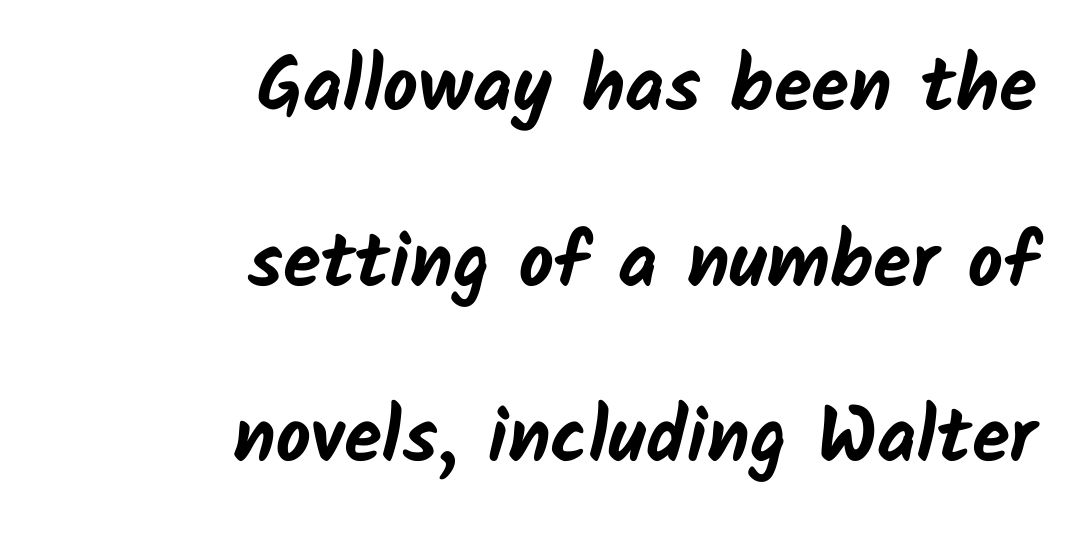
Caption: bold face, heavy strokes. A typesetter would call this proportional, since set widths differ per character. The area under the type is left untouched. Nobody touched the tracking dial on this one.
